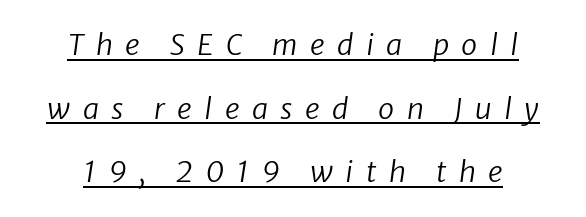
Q: Is the text bold? A: No.
Q: Is the text italic (slanted)? A: Yes, it leans right by about 8 degrees.
Q: Is the text underlined? A: Yes.
Q: How is the paragraph aligned? A: Centered.
Q: Is the spacing between letters normal or unusually wide? A: Unusually wide.
Q: Is the spacing between lines tight, normal or loose? A: Loose.
Q: Width (condensed, normal, or wide)? A: Normal.
Q: Stroke contrast? A: Low.
Q: x-height? A: Medium.
Q: Monospaced? A: No.
